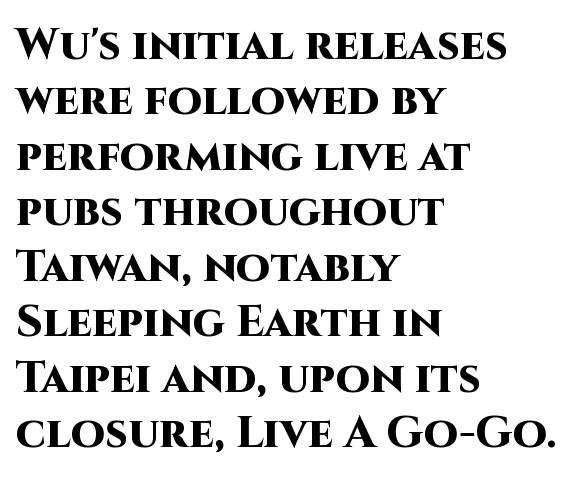
The image shows 44 px heavy sans-serif type, upright; set left-aligned, normal line spacing (1.26x), normal letter spacing, not underlined; high stroke contrast and a large x-height.
